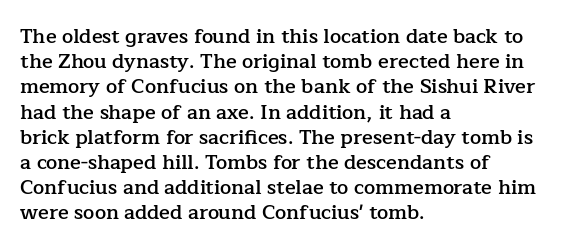
Caption: multi-line text, flush left, ragged right. Is the type bold? Partly — it's a semibold, heavier than regular but not fully bold. The rendering keeps characters at their native spacing. Is there any slant? The stems are plumb. Compared with typical paragraphs, the rows here are spaced about the same.
